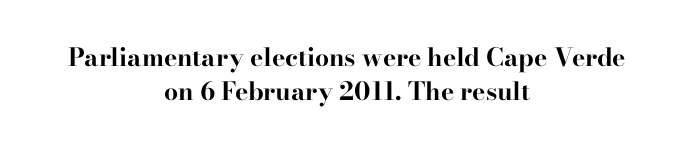
{"italic": "no", "bold": "yes", "underline": "no", "align": "center", "line_spacing": "normal", "line_spacing_ratio": 1.38, "letter_spacing": "normal", "letter_spacing_em": 0.0, "glyph_px": 25}
